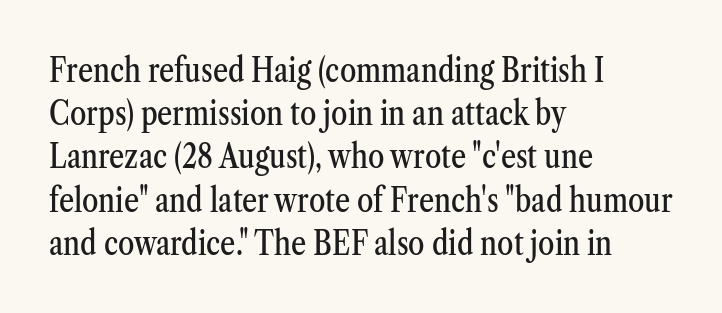
A serif font was chosen for this passage. Notice how the passage keeps a crisp vertical edge on the left only. Tracking value appears to be zero — textbook default spacing. Baseline-to-baseline distance is the conventional proportion of letter height. The passage shown is not underscored anywhere.
